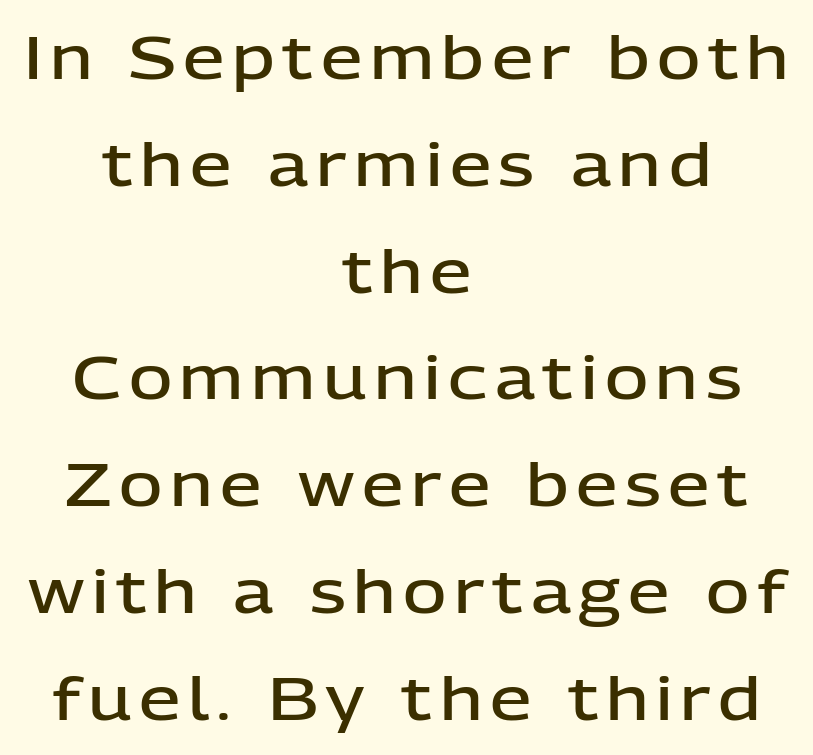
Q: Is the text bold? A: Semi-bold.
Q: Is the text italic (slanted)? A: No, it is upright.
Q: Is the typeface a serif or a sans-serif typeface? A: Sans-serif.
Q: Is the text underlined? A: No.
Q: How is the paragraph aligned? A: Centered.
Q: Width (condensed, normal, or wide)? A: Normal.
Q: Stroke contrast? A: Low.
Q: x-height? A: Medium.
Q: Monospaced? A: No.
